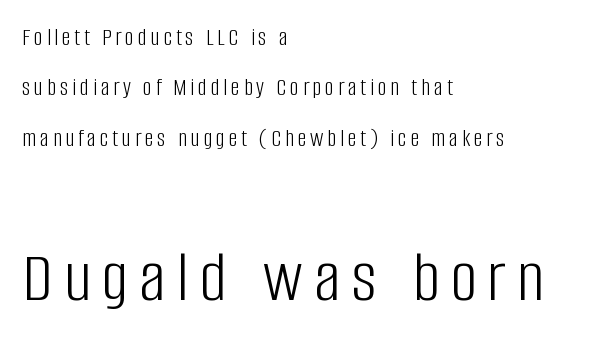
{"serif": "no", "italic": "no", "bold": "no", "weight": "light", "width": "condensed", "stroke_contrast": "low", "x_height": "large", "monospaced": "no", "underline": "no", "align": "left", "line_spacing": "loose", "line_spacing_ratio": 2.02, "larger_block": "second", "size_ratio": 2.96, "glyph_px": 74}
